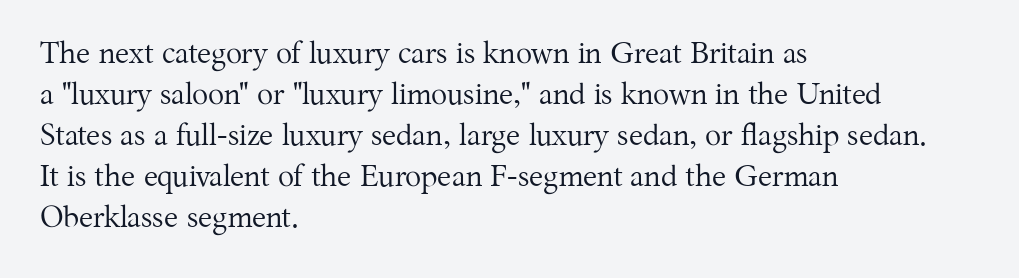
Q: Is the text bold? A: No.
Q: Is the text italic (slanted)? A: No, it is upright.
Q: Is the typeface a serif or a sans-serif typeface? A: Serif.
Q: Is the text underlined? A: No.
Q: How is the paragraph aligned? A: Left-aligned.
Q: Is the spacing between letters normal or unusually wide? A: Normal.
Q: Is the spacing between lines tight, normal or loose? A: Normal.
Q: Width (condensed, normal, or wide)? A: Normal.
Q: Stroke contrast? A: Medium.
Q: x-height? A: Medium.
Q: Monospaced? A: No.
